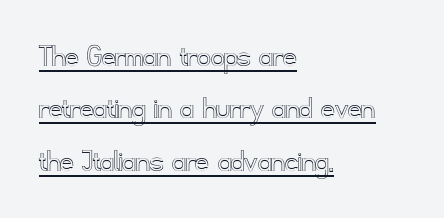
Q: Is the text italic (slanted)? A: No, it is upright.
Q: Is the text underlined? A: Yes.
Q: How is the paragraph aligned? A: Left-aligned.
Q: Is the spacing between letters normal or unusually wide? A: Normal.
Q: Is the spacing between lines tight, normal or loose? A: Normal.
Q: Width (condensed, normal, or wide)? A: Normal.
Q: x-height? A: Small.
Q: Monospaced? A: No.
